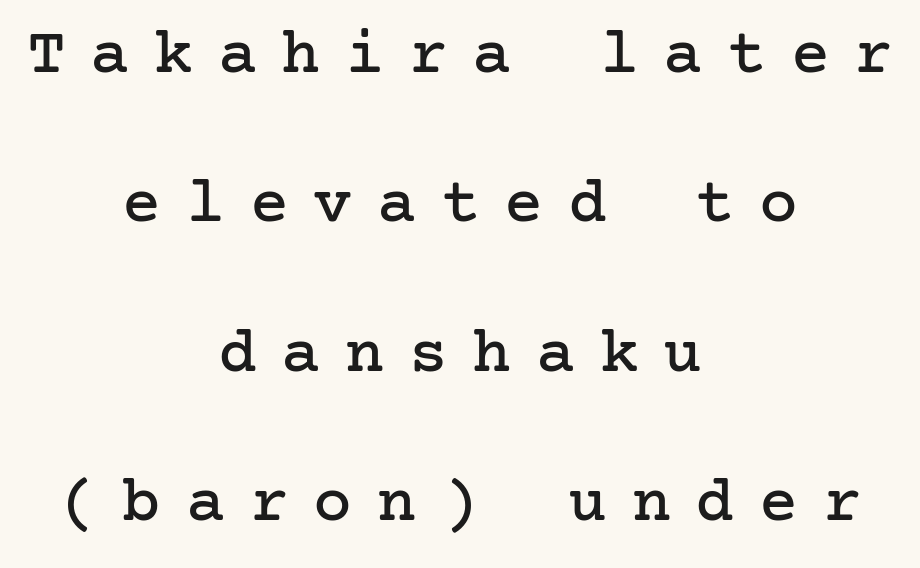
Reading down the column, the eye jumps a long way to each next line. The compositor balanced each line on the midline. Designer's note — italics off, roman on. Here the glyphs are tracked loosely, breaking word shapes into spaced letters. Descender tails drop into unmarked territory.
